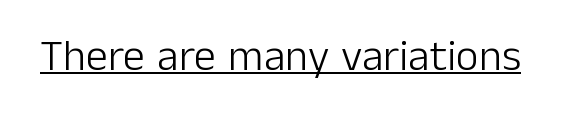
The image shows 44 px light sans-serif type, upright; set normal letter spacing, underlined; low stroke contrast and a medium x-height.
